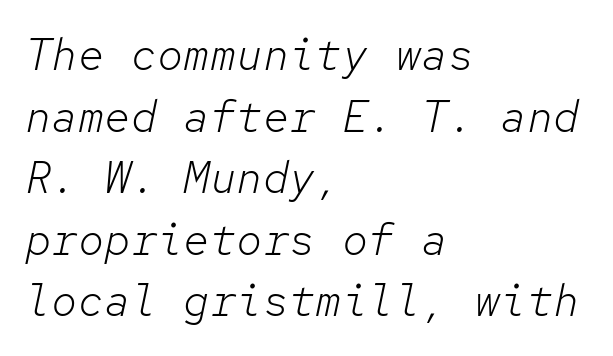
Q: Is the text bold? A: No.
Q: Is the text italic (slanted)? A: Yes, it leans right by about 12 degrees.
Q: Is the text underlined? A: No.
Q: How is the paragraph aligned? A: Left-aligned.
Q: Is the spacing between letters normal or unusually wide? A: Normal.
Q: Is the spacing between lines tight, normal or loose? A: Normal.
Q: Width (condensed, normal, or wide)? A: Normal.
Q: Stroke contrast? A: Low.
Q: x-height? A: Medium.
Q: Monospaced? A: Yes.
